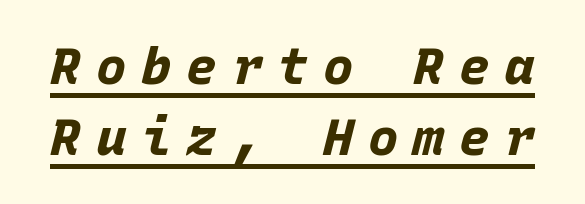
Q: Is the text bold? A: Yes.
Q: Is the text italic (slanted)? A: Yes, it leans right by about 15 degrees.
Q: Is the text underlined? A: Yes.
Q: Is the spacing between letters normal or unusually wide? A: Unusually wide.
Q: Is the spacing between lines tight, normal or loose? A: Normal.
Q: Width (condensed, normal, or wide)? A: Normal.
Q: Stroke contrast? A: Low.
Q: x-height? A: Large.
Q: Monospaced? A: Yes.
